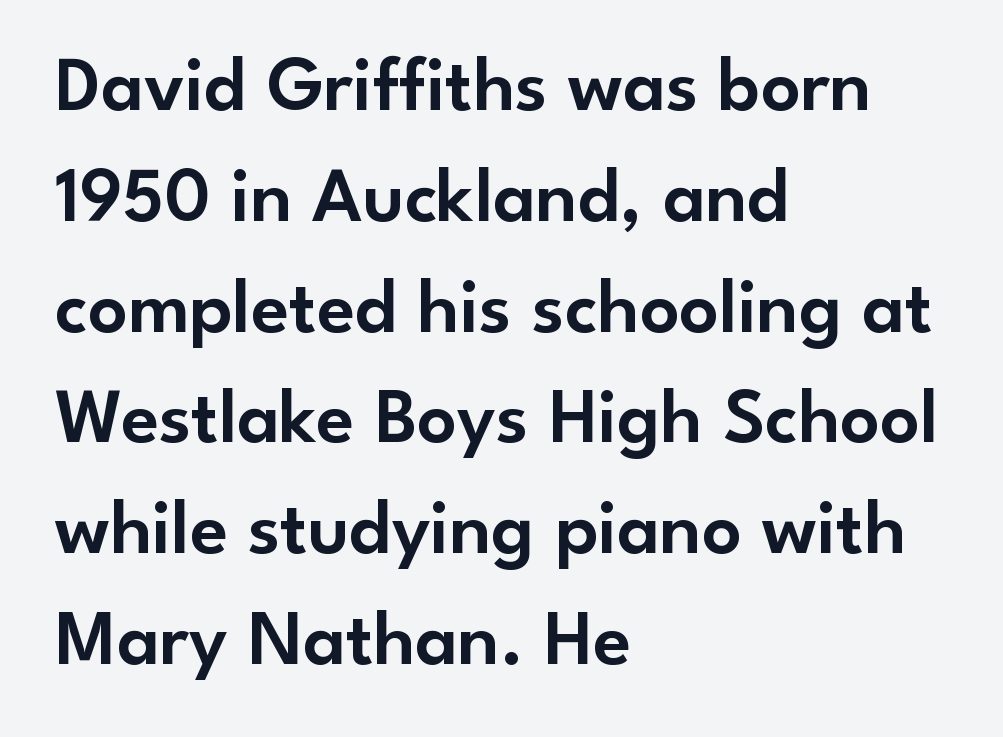
The image shows 78 px sans-serif type, upright; set left-aligned, normal line spacing (1.42x), normal letter spacing, not underlined; low stroke contrast and a small x-height.
